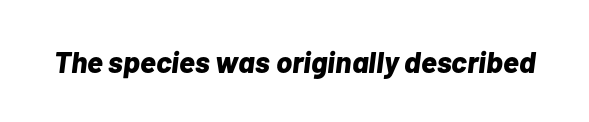
{"italic": "yes", "lean": "right", "slant_degrees": 7, "bold": "yes", "weight": "bold", "width": "normal", "stroke_contrast": "low", "x_height": "medium", "monospaced": "no", "underline": "no", "letter_spacing": "normal", "letter_spacing_em": 0.0, "glyph_px": 30}
